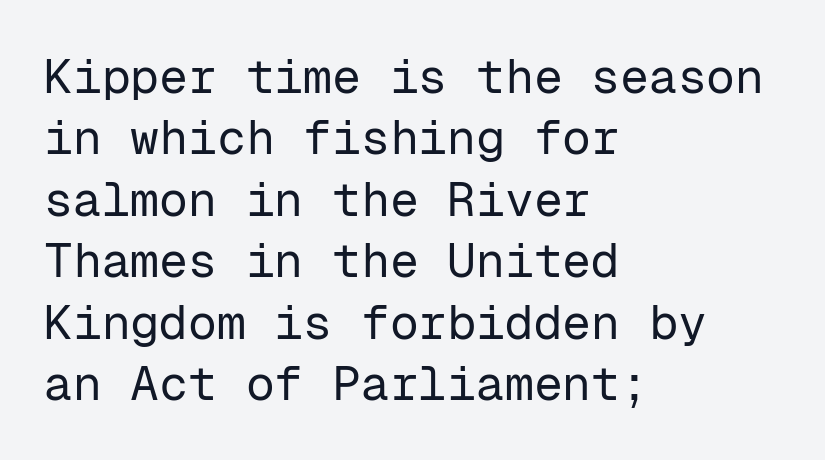
Fixed-width glyphs throughout — classic coding-font behaviour. Think standard paragraph weight, or any step lighter than that. These lines are composed in type without serifs. The paragraph shown leans on its left margin. The designer left line spacing at the default. Check under the words: just untouched page.
